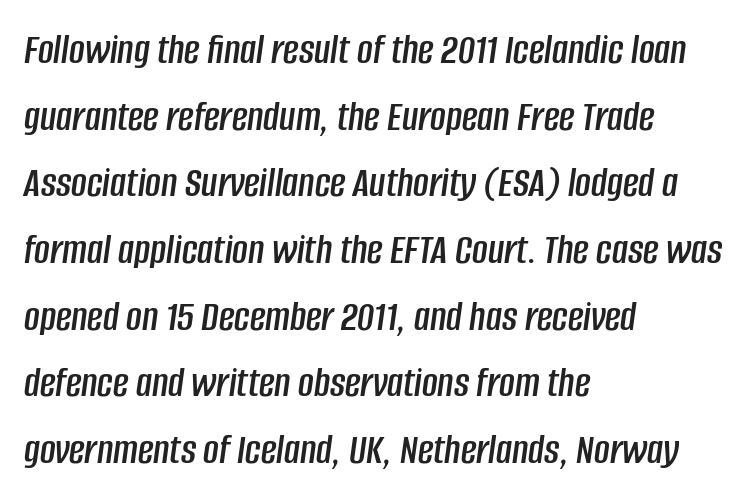
Q: Is the text italic (slanted)? A: Yes, it leans right by about 8 degrees.
Q: Is the text underlined? A: No.
Q: How is the paragraph aligned? A: Left-aligned.
Q: Is the spacing between letters normal or unusually wide? A: Normal.
Q: Is the spacing between lines tight, normal or loose? A: Normal.
Q: Width (condensed, normal, or wide)? A: Condensed.
Q: Stroke contrast? A: Low.
Q: x-height? A: Large.
Q: Monospaced? A: No.
